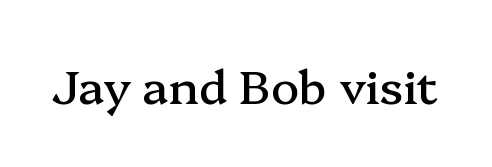
The image shows 47 px serif type, upright; set normal letter spacing, not underlined; medium stroke contrast and a medium x-height.
